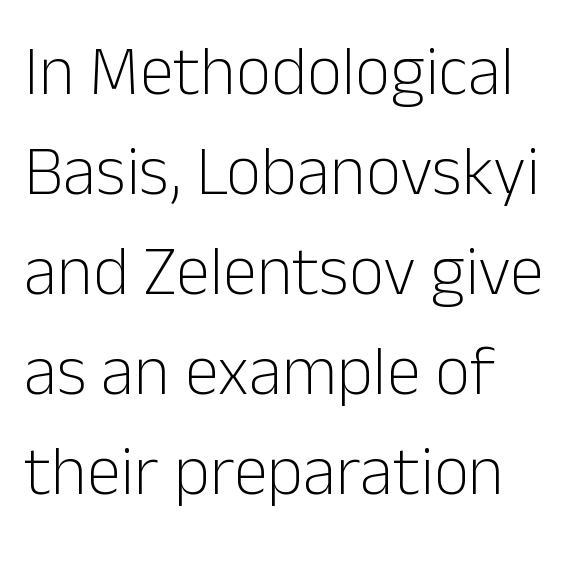
{"serif": "no", "italic": "no", "bold": "no", "weight": "light", "width": "normal", "stroke_contrast": "low", "x_height": "medium", "monospaced": "no", "underline": "no", "align": "left", "line_spacing": "normal", "line_spacing_ratio": 1.45, "letter_spacing": "normal", "letter_spacing_em": 0.0, "glyph_px": 69}
